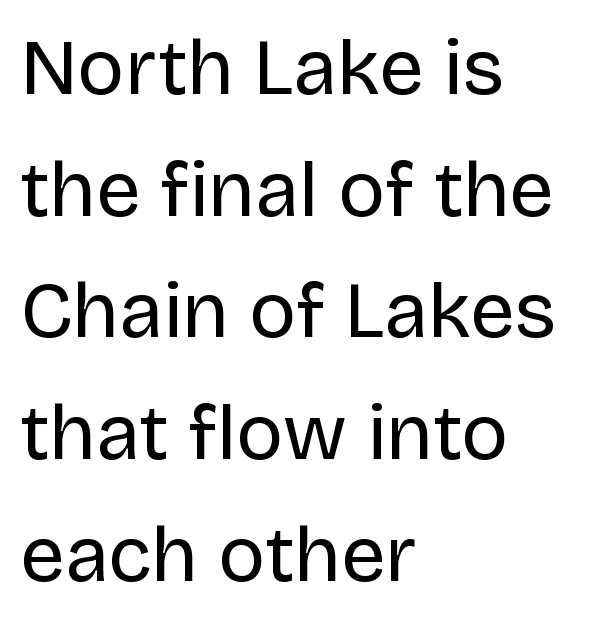
{"serif": "no", "italic": "no", "bold": "no", "weight": "regular", "width": "normal", "stroke_contrast": "low", "x_height": "large", "monospaced": "no", "underline": "no", "align": "left", "line_spacing": "normal", "line_spacing_ratio": 1.54, "letter_spacing": "normal", "letter_spacing_em": 0.0, "glyph_px": 79}
